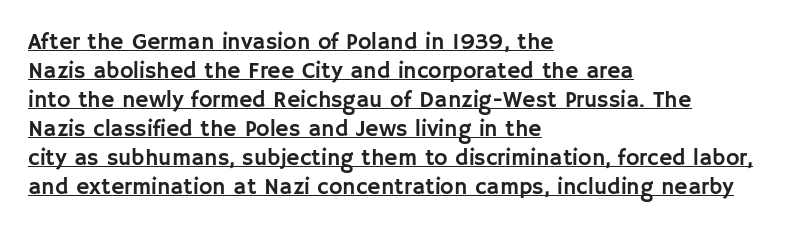
The image shows 23 px text type, upright; set left-aligned, normal line spacing (1.26x), normal letter spacing, underlined.
